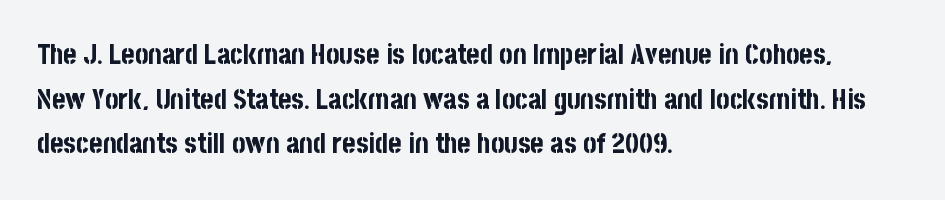
{"serif": "no", "italic": "no", "bold": "yes", "weight": "bold", "width": "condensed", "stroke_contrast": "low", "x_height": "large", "monospaced": "no", "underline": "no", "align": "left", "line_spacing": "normal", "line_spacing_ratio": 1.59, "letter_spacing": "normal", "letter_spacing_em": 0.0, "glyph_px": 28}
